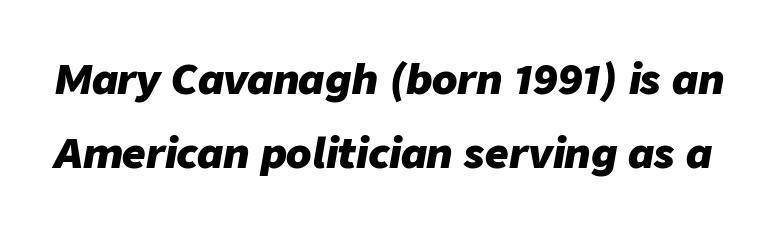
Q: Is the text bold? A: Yes.
Q: Is the text italic (slanted)? A: Yes, it leans right by about 9 degrees.
Q: Is the text underlined? A: No.
Q: Is the spacing between letters normal or unusually wide? A: Normal.
Q: Width (condensed, normal, or wide)? A: Normal.
Q: Stroke contrast? A: Low.
Q: x-height? A: Medium.
Q: Monospaced? A: No.
